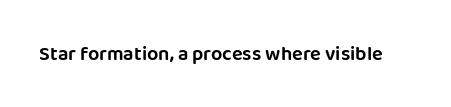
These lines keep a tight, regular rhythm from letter to letter. Unmarked baselines from the first word to the last. Italic: no, the glyphs are upright roman.
